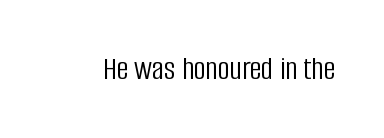
The image shows 33 px light, condensed sans-serif type, upright; set normal letter spacing, not underlined; low stroke contrast and a large x-height.
